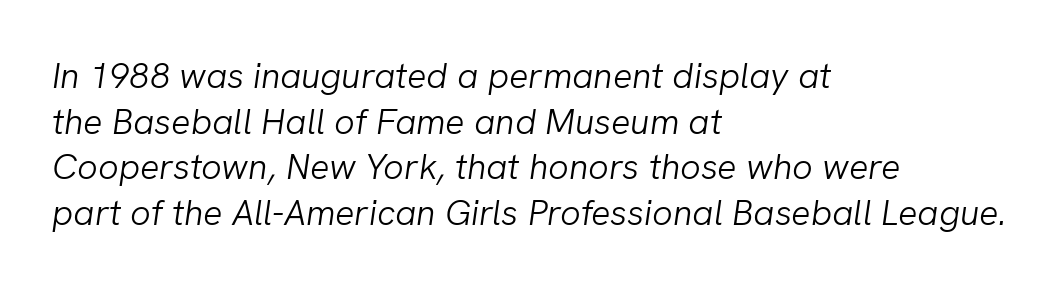
The image shows 36 px light type, italic (leaning right); set left-aligned, normal line spacing (1.27x), normal letter spacing, not underlined; low stroke contrast and a medium x-height.
